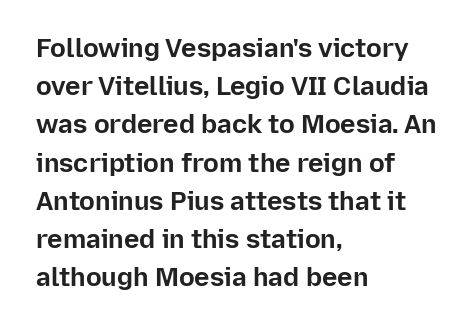
Q: Is the text bold? A: Yes.
Q: Is the text italic (slanted)? A: No, it is upright.
Q: Is the text underlined? A: No.
Q: How is the paragraph aligned? A: Left-aligned.
Q: Is the spacing between letters normal or unusually wide? A: Normal.
Q: Is the spacing between lines tight, normal or loose? A: Normal.
